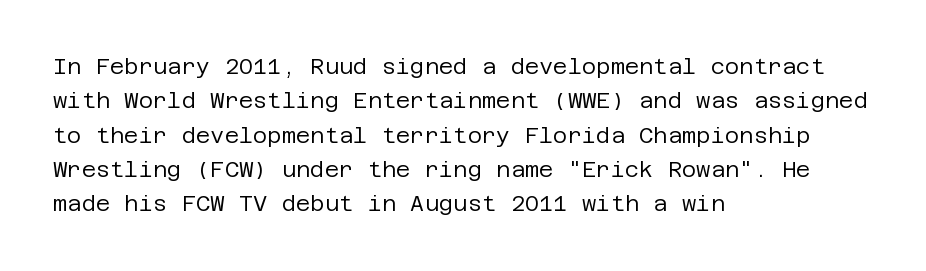
Q: Is the text bold? A: No.
Q: Is the text italic (slanted)? A: No, it is upright.
Q: Is the text underlined? A: No.
Q: How is the paragraph aligned? A: Left-aligned.
Q: Is the spacing between letters normal or unusually wide? A: Normal.
Q: Is the spacing between lines tight, normal or loose? A: Normal.
